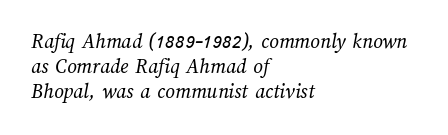
The image shows 21 px text type; set left-aligned, line spacing 1.2x, normal letter spacing, not underlined.
